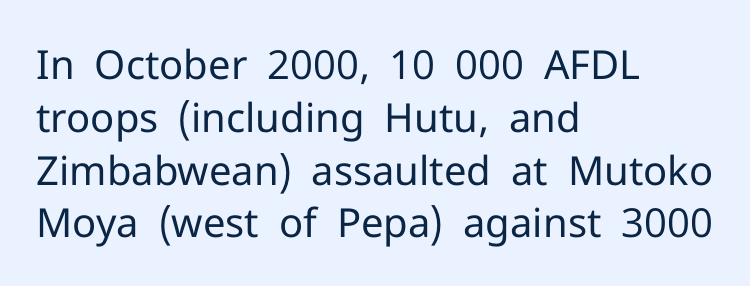
Observe the absence of serifs on each vertical stroke in this sample. The typography opts for an upright posture over an oblique one. Has an underline been added? It has not. No heavy texture on the line: the type isn't bold. The leading is moderate, giving the passage an even texture.
